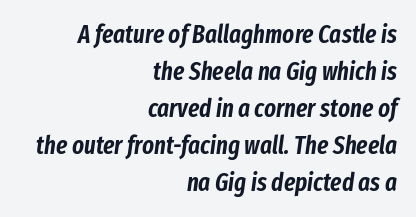
An italicized treatment has been applied to the whole sample. The passage shown has conventional tracking throughout. Leading matches the norm, producing a regular column. The strip under each line holds only bare page. In CSS terms this would be text-align: right.
